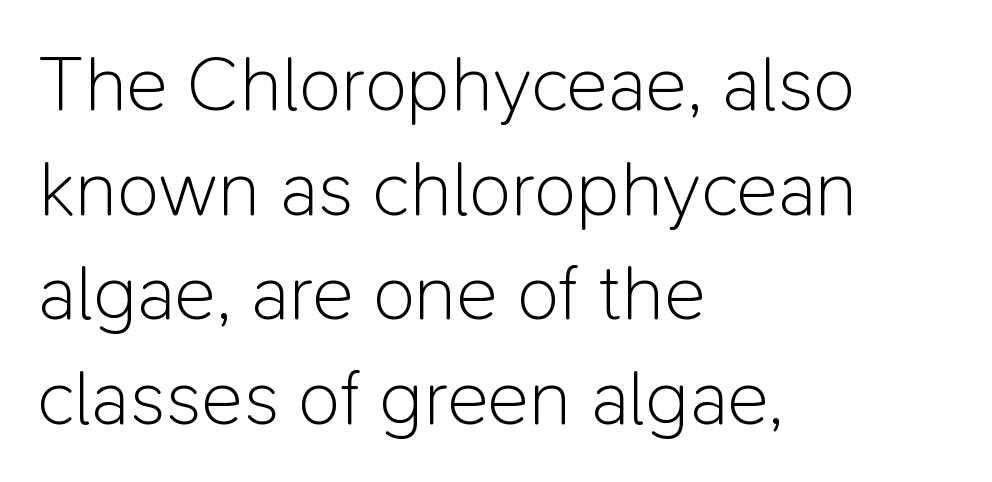
The image shows 78 px light sans-serif type, upright; set left-aligned, normal line spacing (1.34x), normal letter spacing, not underlined; low stroke contrast and a medium x-height.
